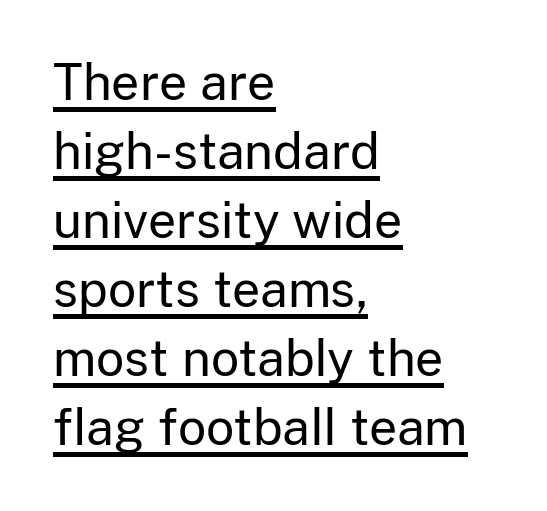
{"serif": "no", "italic": "no", "bold": "no", "weight": "regular", "width": "normal", "stroke_contrast": "low", "x_height": "medium", "monospaced": "no", "underline": "yes", "align": "left", "line_spacing": "normal", "line_spacing_ratio": 1.41, "letter_spacing": "normal", "letter_spacing_em": 0.0, "glyph_px": 49}
